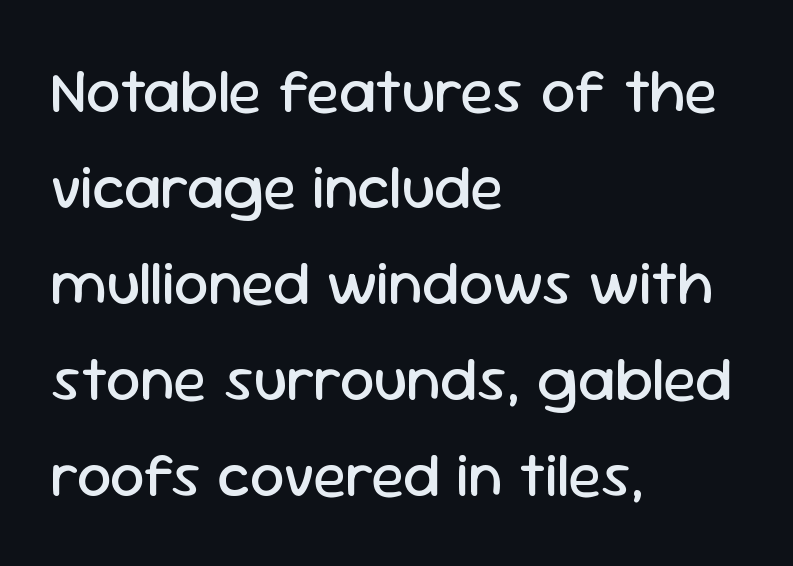
Varying glyph widths throughout — classic text-font behaviour. In terms of letterspacing, this is plain default setting. Every character sits straight up, as roman type does. Stroke terminals: plain, sans-serif. Casual observation: everything's shoved over to the left. Letters rest on an invisible, unmarked baseline.
